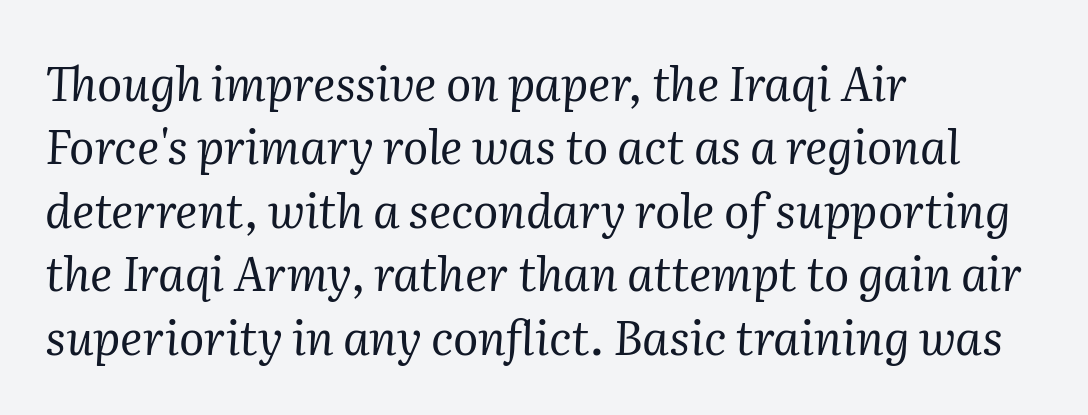
Q: Is the text bold? A: No.
Q: Is the text italic (slanted)? A: Yes, it leans right by about 2 degrees.
Q: Is the typeface a serif or a sans-serif typeface? A: Serif.
Q: Is the text underlined? A: No.
Q: How is the paragraph aligned? A: Left-aligned.
Q: Is the spacing between letters normal or unusually wide? A: Normal.
Q: Is the spacing between lines tight, normal or loose? A: Normal.
Q: Width (condensed, normal, or wide)? A: Normal.
Q: Stroke contrast? A: Medium.
Q: x-height? A: Medium.
Q: Monospaced? A: No.
